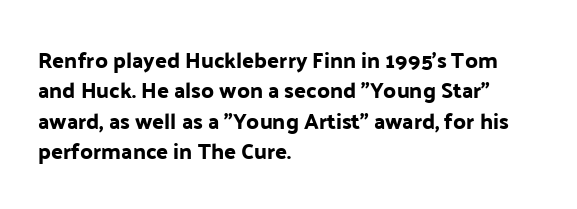
Descenders are the only things crossing below the line. The paragraph has a hard left edge and a soft right edge. Nothing unusual about the tracking: characters are spaced as the font intends. Vertically, the passage feels balanced, rows spaced as you'd expect. If you drew a line through each stem, it would be perfectly vertical.
